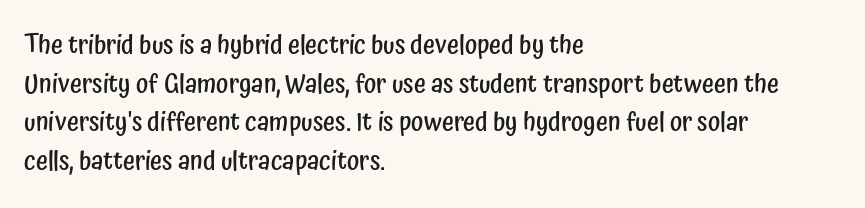
The image shows 26 px text type, upright; set left-aligned, normal line spacing (1.49x), normal letter spacing, not underlined.
